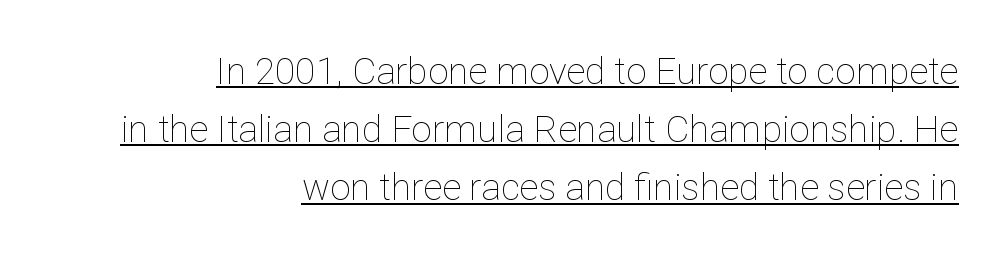
Looks like regular typesetting: each glyph gets only the width it needs. The ragged edge is on the left, which tells us the setting is flush right. The block of text has a typical density, with ordinary space between rows. What stands out about the letter spacing? Nothing — it is the standard amount. Every word sits above its own underline. If you drew a line through each stem, it would be perfectly vertical.
